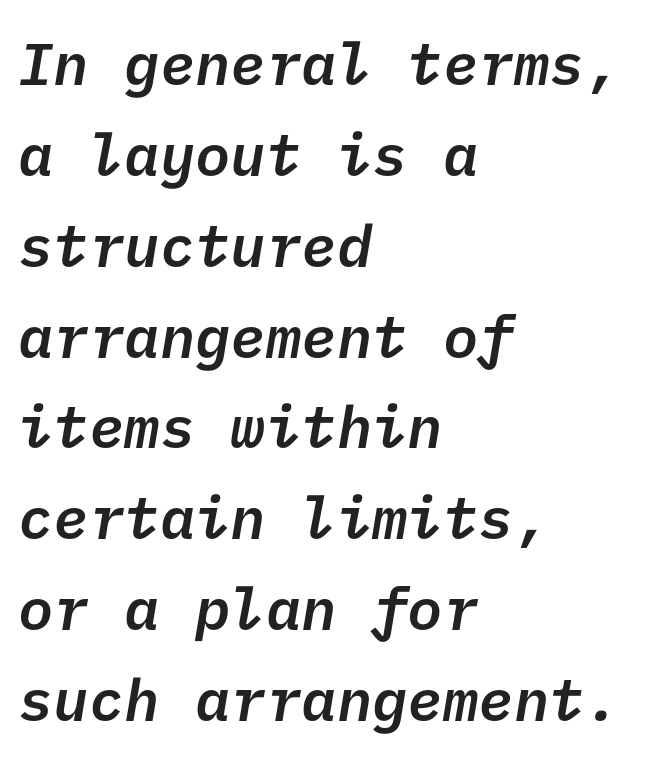
The image shows 59 px semibold sans-serif type; set left-aligned, normal line spacing (1.54x), normal letter spacing, not underlined; low stroke contrast and a medium x-height.
